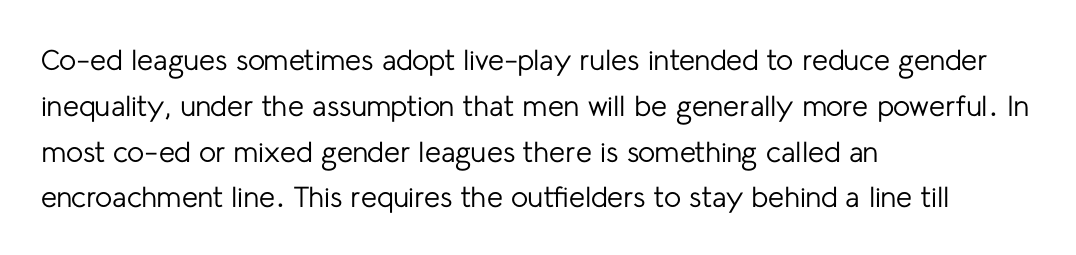
{"serif": "no", "italic": "no", "bold": "no", "weight": "regular", "width": "normal", "stroke_contrast": "low", "x_height": "medium", "monospaced": "no", "underline": "no", "align": "left", "line_spacing": "normal", "line_spacing_ratio": 1.58, "letter_spacing": "normal", "letter_spacing_em": 0.0, "glyph_px": 29}
